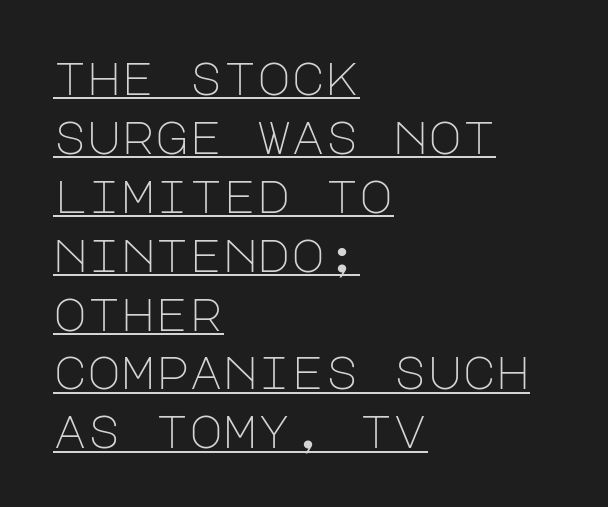
Q: Is the text bold? A: No.
Q: Is the text italic (slanted)? A: No, it is upright.
Q: Is the typeface a serif or a sans-serif typeface? A: Sans-serif.
Q: Is the text underlined? A: Yes.
Q: How is the paragraph aligned? A: Left-aligned.
Q: Is the spacing between letters normal or unusually wide? A: Normal.
Q: Is the spacing between lines tight, normal or loose? A: Normal.
Q: Width (condensed, normal, or wide)? A: Normal.
Q: Stroke contrast? A: Low.
Q: x-height? A: Large.
